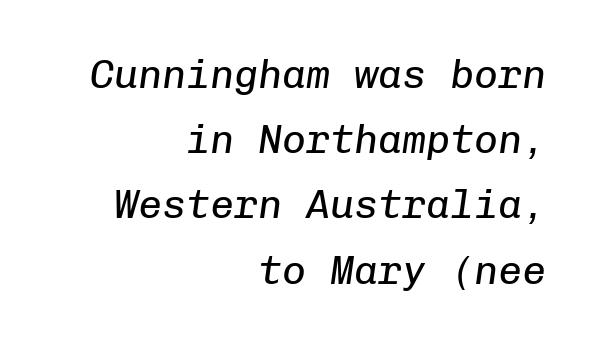
Q: Is the text bold? A: No.
Q: Is the text italic (slanted)? A: Yes, it leans right by about 8 degrees.
Q: Is the text underlined? A: No.
Q: How is the paragraph aligned? A: Right-aligned.
Q: Is the spacing between letters normal or unusually wide? A: Normal.
Q: Is the spacing between lines tight, normal or loose? A: Normal.
Q: Width (condensed, normal, or wide)? A: Normal.
Q: Stroke contrast? A: Low.
Q: x-height? A: Medium.
Q: Monospaced? A: Yes.
